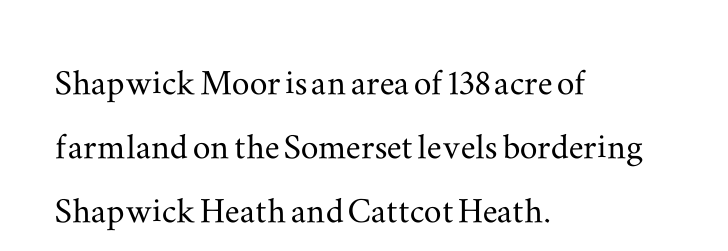
The image shows 44 px wide serif type, upright; set left-aligned, normal line spacing (1.46x), normal letter spacing, not underlined; medium stroke contrast and a small x-height.
